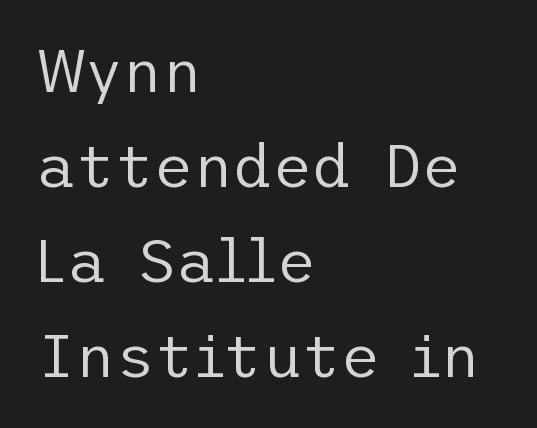
Q: Is the text bold? A: No.
Q: Is the text italic (slanted)? A: No, it is upright.
Q: Is the typeface a serif or a sans-serif typeface? A: Sans-serif.
Q: Is the text underlined? A: No.
Q: How is the paragraph aligned? A: Left-aligned.
Q: Is the spacing between letters normal or unusually wide? A: Normal.
Q: Is the spacing between lines tight, normal or loose? A: Normal.
Q: Width (condensed, normal, or wide)? A: Normal.
Q: Stroke contrast? A: Low.
Q: x-height? A: Medium.
